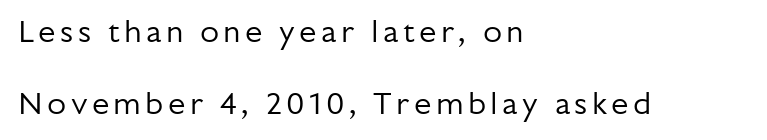
No chunkiness to these letters — they're not bold. Successive baselines arrive slowly, with a big drop between each. Anything drawn beneath the words? Only blank space. A typesetter would label this face a sans. The ragged edge is on the right, which tells us the setting is flush left. Here the designer chose a conventional face with non-uniform glyph widths.
